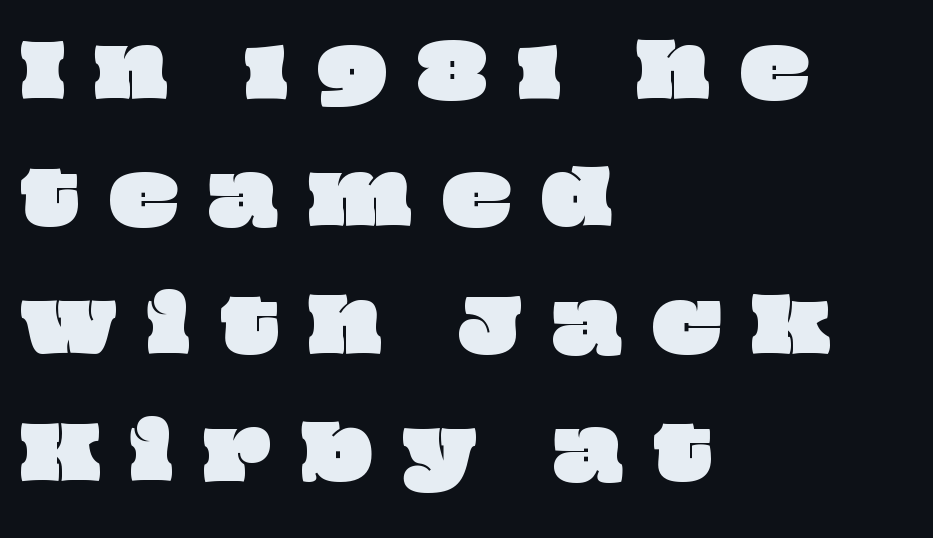
Q: Is the text underlined? A: No.
Q: How is the paragraph aligned? A: Left-aligned.
Q: Is the spacing between letters normal or unusually wide? A: Unusually wide.
Q: Width (condensed, normal, or wide)? A: Wide.
Q: Stroke contrast? A: Low.
Q: x-height? A: Large.
Q: Monospaced? A: No.
